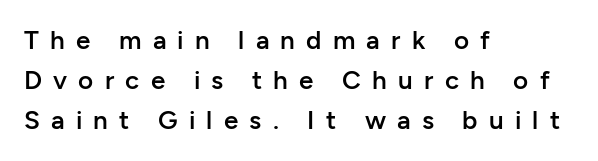
Q: Is the text bold? A: Semi-bold.
Q: Is the text italic (slanted)? A: No, it is upright.
Q: Is the text underlined? A: No.
Q: How is the paragraph aligned? A: Left-aligned.
Q: Is the spacing between letters normal or unusually wide? A: Unusually wide.
Q: Is the spacing between lines tight, normal or loose? A: Normal.
